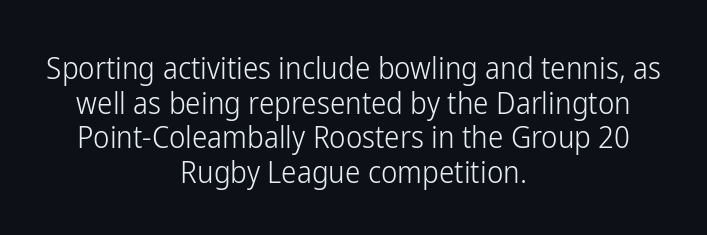
Q: Is the text bold? A: No.
Q: Is the text italic (slanted)? A: No, it is upright.
Q: Is the typeface a serif or a sans-serif typeface? A: Sans-serif.
Q: Is the text underlined? A: No.
Q: How is the paragraph aligned? A: Centered.
Q: Is the spacing between letters normal or unusually wide? A: Normal.
Q: Is the spacing between lines tight, normal or loose? A: Tight.
Q: Width (condensed, normal, or wide)? A: Condensed.
Q: Stroke contrast? A: Low.
Q: x-height? A: Medium.
Q: Monospaced? A: No.
